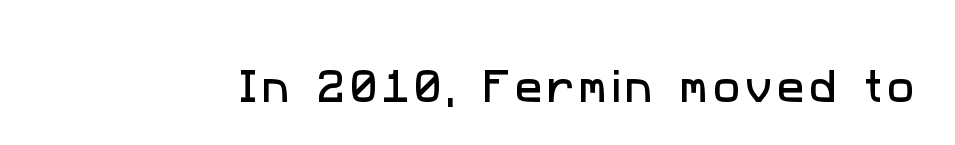
Q: Is the typeface a serif or a sans-serif typeface? A: Sans-serif.
Q: Is the text underlined? A: No.
Q: Width (condensed, normal, or wide)? A: Normal.
Q: Stroke contrast? A: Low.
Q: x-height? A: Medium.
Q: Monospaced? A: No.
